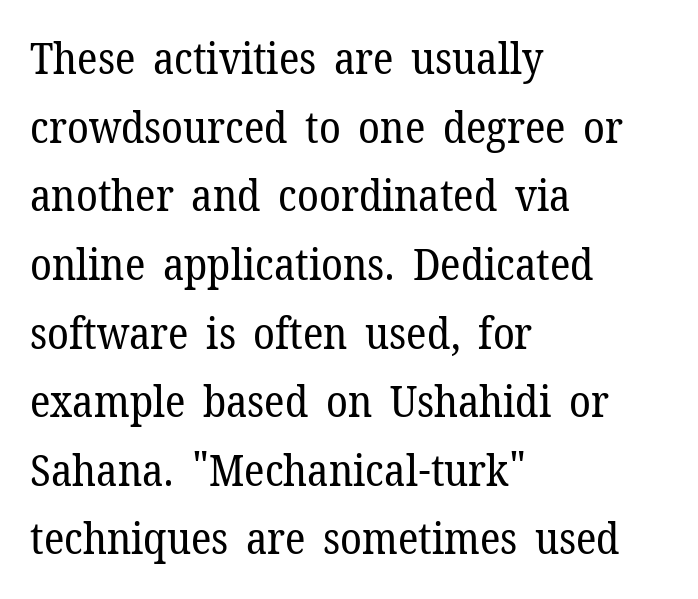
The image shows 44 px regular-weight serif type, upright; set left-aligned, normal line spacing (1.56x), normal letter spacing, not underlined; low stroke contrast and a medium x-height.
